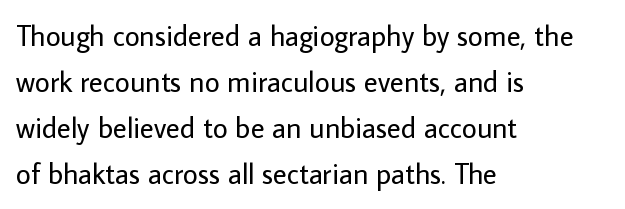
Q: Is the text bold? A: No.
Q: Is the text italic (slanted)? A: No, it is upright.
Q: Is the typeface a serif or a sans-serif typeface? A: Sans-serif.
Q: Is the text underlined? A: No.
Q: How is the paragraph aligned? A: Left-aligned.
Q: Is the spacing between letters normal or unusually wide? A: Normal.
Q: Is the spacing between lines tight, normal or loose? A: Normal.
Q: Width (condensed, normal, or wide)? A: Normal.
Q: Stroke contrast? A: Low.
Q: x-height? A: Medium.
Q: Monospaced? A: No.
